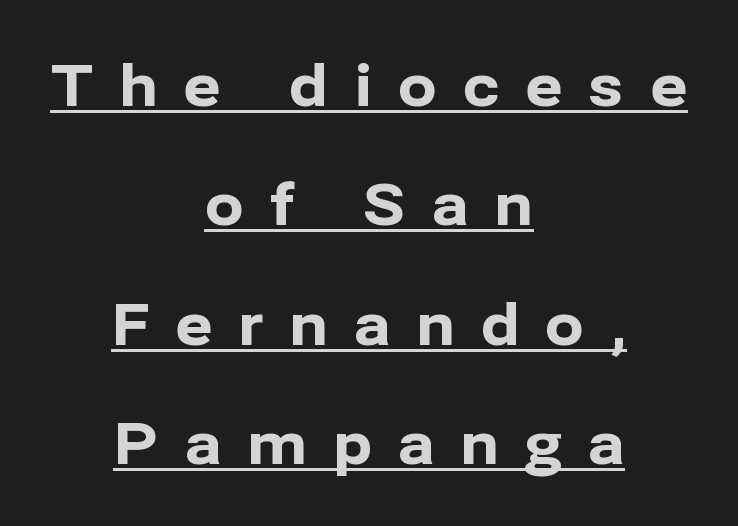
The axis of the letterforms is exactly vertical. These lines stack symmetrically, like a column narrowing and widening about its center. I'd call this a sans setting — the letters go barefoot. Weight: bold. Someone cranked the tracking dial way up on this one.
